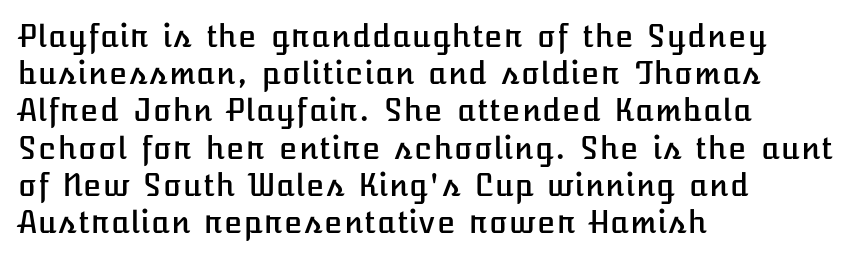
{"italic": "no", "width": "normal", "stroke_contrast": "low", "x_height": "medium", "underline": "no", "align": "left", "line_spacing_ratio": 1.24, "letter_spacing": "normal", "letter_spacing_em": 0.0, "glyph_px": 30}
